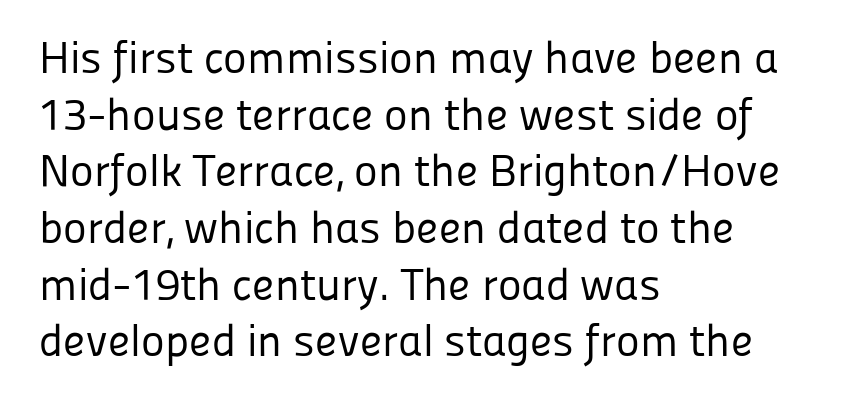
A typesetter would call this zero additional tracking. The rag falls on the right side of this text block. The typesetting does not lean heavy: it is not bold. Has an underline been added? It has not.
